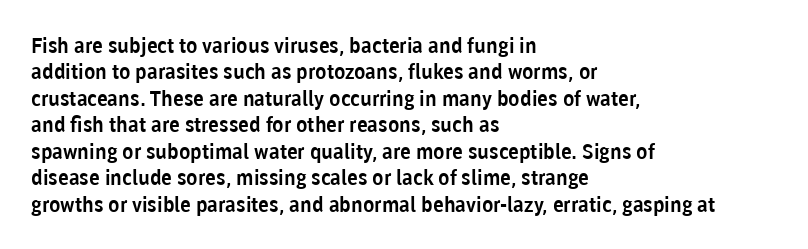
Is there much room between lines? A standard amount, neither cramped nor airy. The line texture is even and compact thanks to regular tracking. In terms of posture, this sample is upright. The paragraph has a hard left edge and a soft right edge. The strip under each line holds only bare page.
